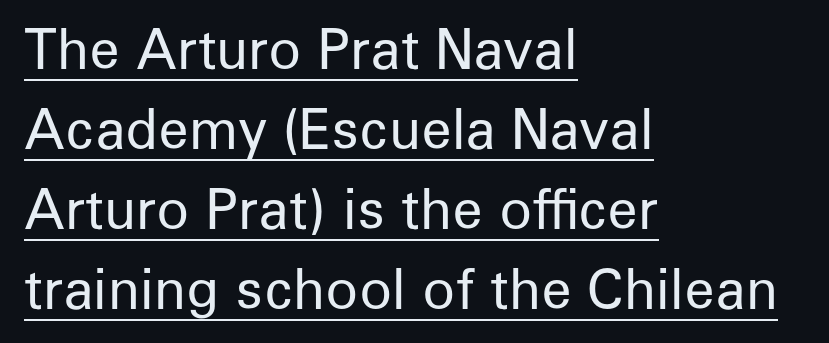
Q: Is the text bold? A: No.
Q: Is the text italic (slanted)? A: No, it is upright.
Q: Is the typeface a serif or a sans-serif typeface? A: Sans-serif.
Q: Is the text underlined? A: Yes.
Q: How is the paragraph aligned? A: Left-aligned.
Q: Is the spacing between letters normal or unusually wide? A: Normal.
Q: Is the spacing between lines tight, normal or loose? A: Normal.
Q: Width (condensed, normal, or wide)? A: Normal.
Q: Stroke contrast? A: Low.
Q: x-height? A: Medium.
Q: Monospaced? A: No.
